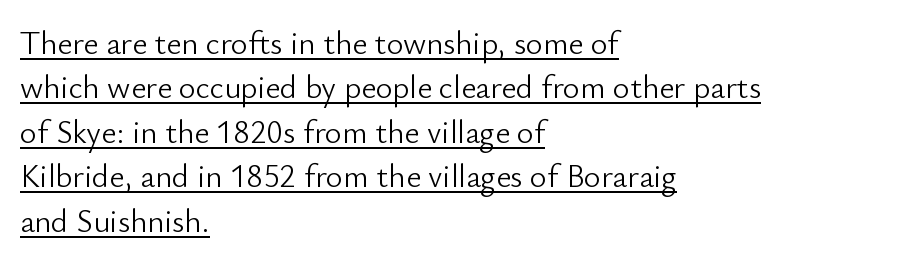
The image shows 32 px light sans-serif type, upright; set left-aligned, normal line spacing (1.39x), normal letter spacing, underlined; low stroke contrast and a small x-height.
